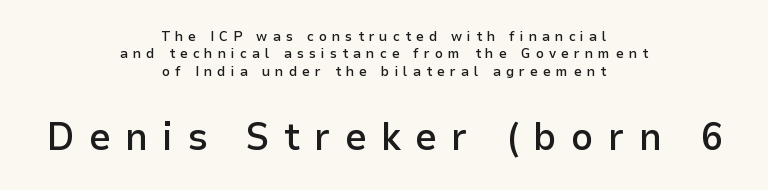
The image shows 39 px semibold sans-serif type, upright; set centered, normal line spacing (1.25x), unusually wide letter spacing (+0.36 em), not underlined; the second (bottom) block is 2.79x larger; low stroke contrast and a medium x-height.
